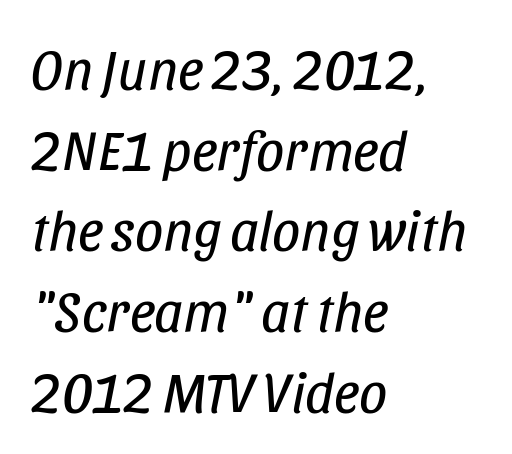
{"italic": "yes", "lean": "right", "slant_degrees": 11, "bold": "no", "weight": "regular", "width": "condensed", "stroke_contrast": "low", "x_height": "large", "monospaced": "no", "underline": "no", "align": "left", "line_spacing": "normal", "line_spacing_ratio": 1.44, "letter_spacing": "normal", "letter_spacing_em": 0.0, "glyph_px": 56}
